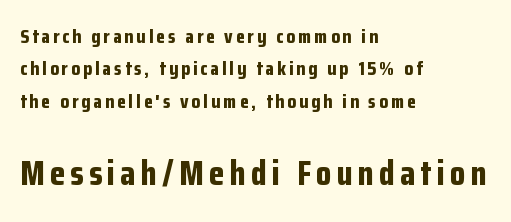
The image shows 35 px bold, condensed sans-serif type, upright; set left-aligned, normal line spacing (1.62x), not underlined; the second (bottom) block is 1.75x larger; low stroke contrast and a medium x-height.
